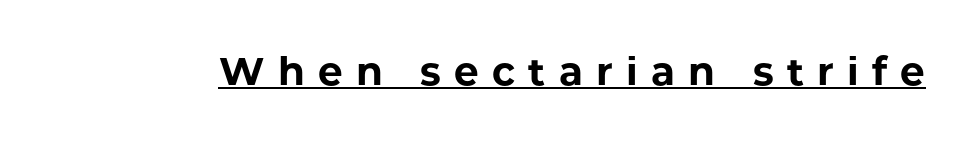
{"serif": "no", "italic": "no", "bold": "yes", "weight": "bold", "width": "normal", "stroke_contrast": "low", "x_height": "medium", "monospaced": "no", "underline": "yes", "letter_spacing": "wide", "letter_spacing_em": 0.34, "glyph_px": 39}
